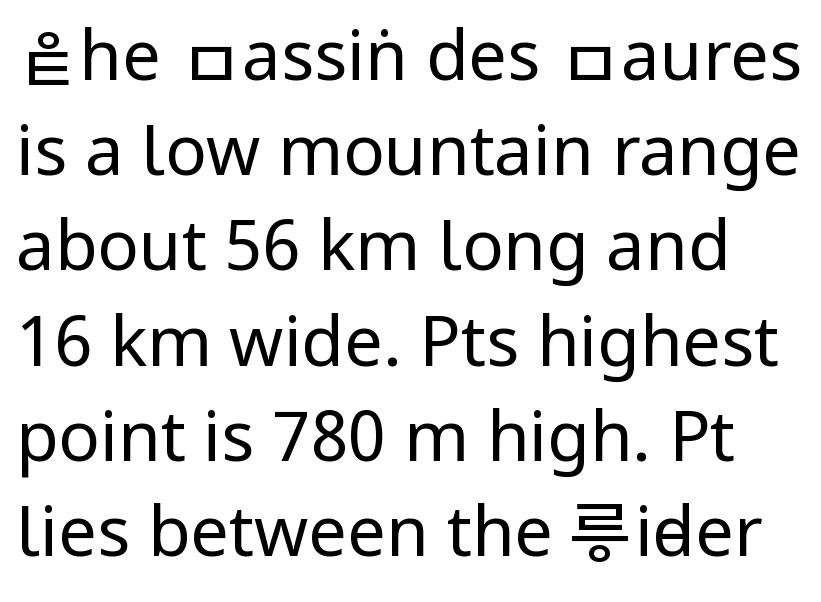
Short note: letters normally spaced. Observe the absence of serifs on each vertical stroke in this sample. Note the varied advance widths — an 'i' is clearly narrower than an 'm'. The rendering uses a moderate line-height, typical for paragraphs. The letters look calm and open, with moderate or lighter stems. The words here are not underlined.
